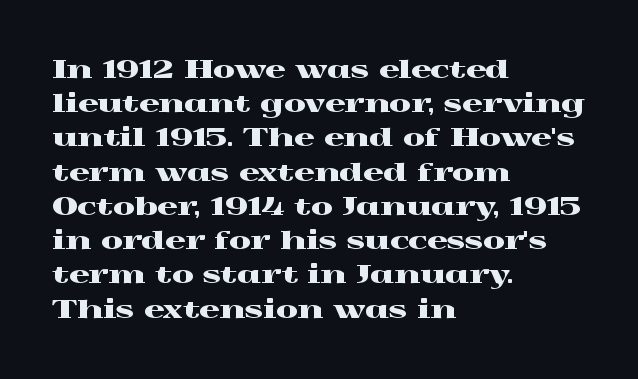
{"italic": "no", "underline": "no", "align": "left", "line_spacing": "normal", "line_spacing_ratio": 1.37, "letter_spacing": "normal", "letter_spacing_em": 0.0, "glyph_px": 25}
